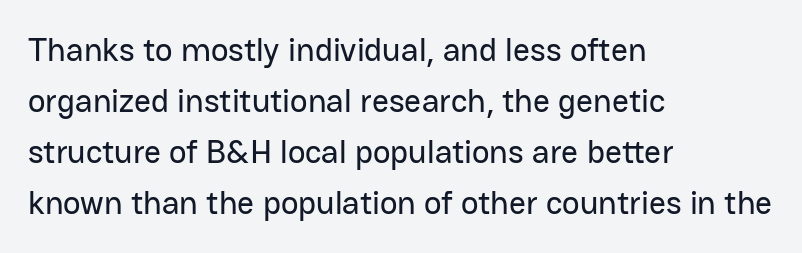
Q: Is the text italic (slanted)? A: No, it is upright.
Q: Is the typeface a serif or a sans-serif typeface? A: Sans-serif.
Q: Is the text underlined? A: No.
Q: How is the paragraph aligned? A: Left-aligned.
Q: Is the spacing between letters normal or unusually wide? A: Normal.
Q: Is the spacing between lines tight, normal or loose? A: Normal.
Q: Width (condensed, normal, or wide)? A: Normal.
Q: Stroke contrast? A: Low.
Q: x-height? A: Medium.
Q: Monospaced? A: No.
